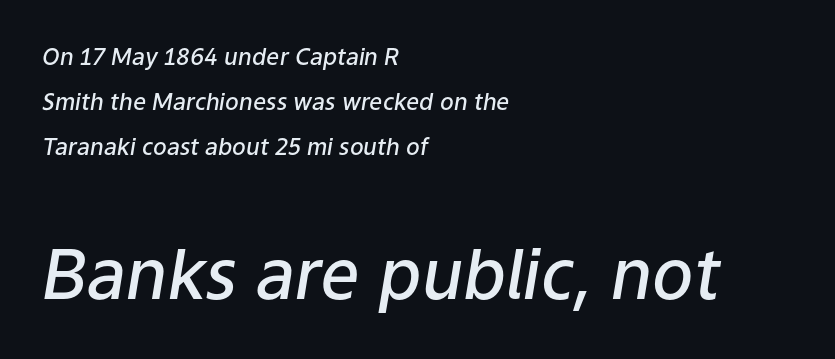
{"italic": "yes", "lean": "right", "slant_degrees": 9, "bold": "semi", "weight": "semibold", "width": "normal", "stroke_contrast": "low", "x_height": "medium", "monospaced": "no", "underline": "no", "align": "left", "line_spacing": "loose", "line_spacing_ratio": 1.96, "letter_spacing": "normal", "letter_spacing_em": 0.0, "larger_block": "second", "size_ratio": 3.0, "glyph_px": 69}
